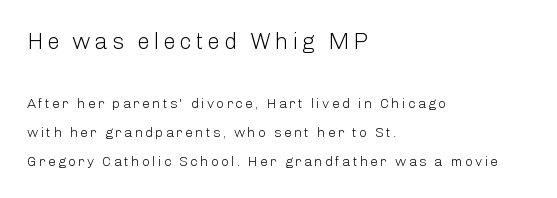
Q: Is the text bold? A: No.
Q: Is the text italic (slanted)? A: No, it is upright.
Q: Is the text underlined? A: No.
Q: How is the paragraph aligned? A: Left-aligned.
Q: Is the spacing between lines tight, normal or loose? A: Loose.
Q: Which block of text is set in a larger size, the first (top) or the second (bottom)? A: The first (top) one.
